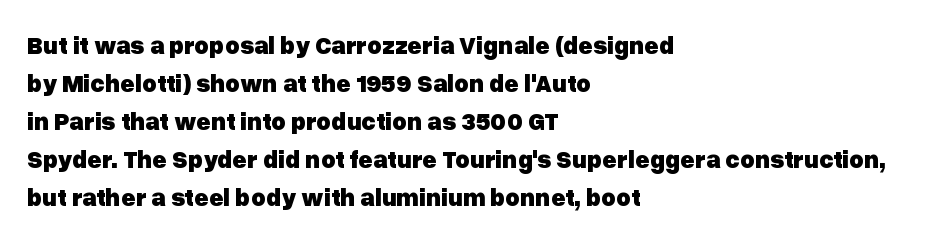
The image shows 25 px bold type, upright; set left-aligned, normal line spacing (1.52x), normal letter spacing, not underlined.
